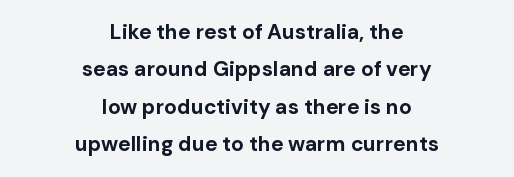
The image shows 21 px bold type, upright; set centered, line spacing 1.78x, normal letter spacing, not underlined.
